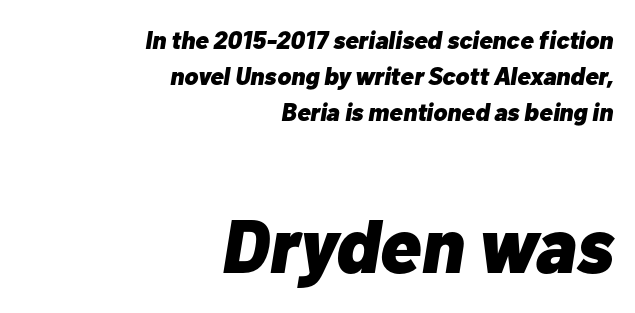
The image shows 76 px heavy type, italic (leaning right); set right-aligned, normal line spacing (1.44x), normal letter spacing, not underlined; the second (bottom) block is 3.04x larger; low stroke contrast and a medium x-height.
